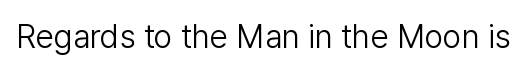
The glyphs in this specimen are sans serif. The cut favours lightness, reaching ordinary text weight at its darkest. Is this a fixed-width face? No — the glyphs have proportional, varying widths. Every stem runs plumb, perpendicular to the baseline. Rule under the text: the space is simply empty.
